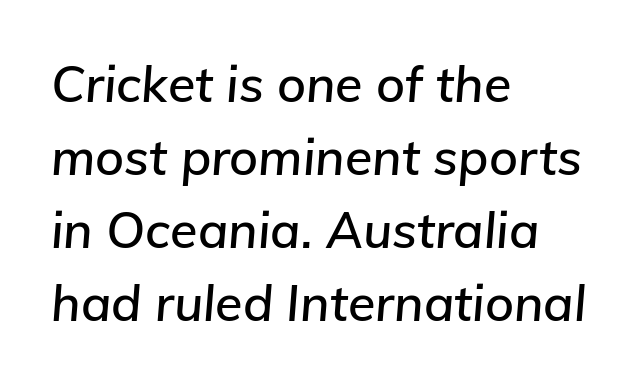
The image shows 50 px text type, italic (leaning right); set left-aligned, normal line spacing (1.46x), normal letter spacing, not underlined; low stroke contrast and a medium x-height.
